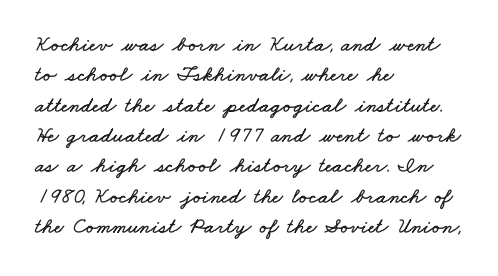
Anything drawn beneath the words? Only blank space. Inter-character spacing is left at the font's built-in metrics. Compared with a centered layout, this one pins lines to the left instead. Does the leading feel generous? No, just average.
